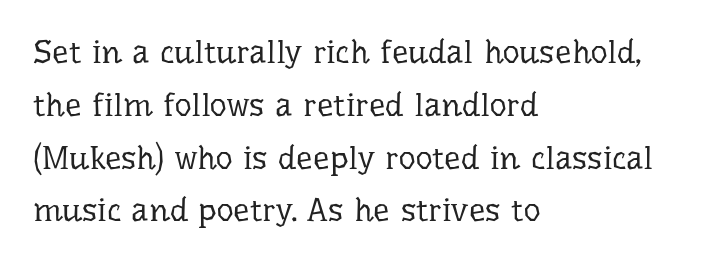
Weight: not bold — regular or lighter. These lines stack with their left ends in a neat column. Quick note: interline space is typical. The foot of each line stays bare and open. Rendered with straight, roman letterforms. The rendering keeps characters at their native spacing.
